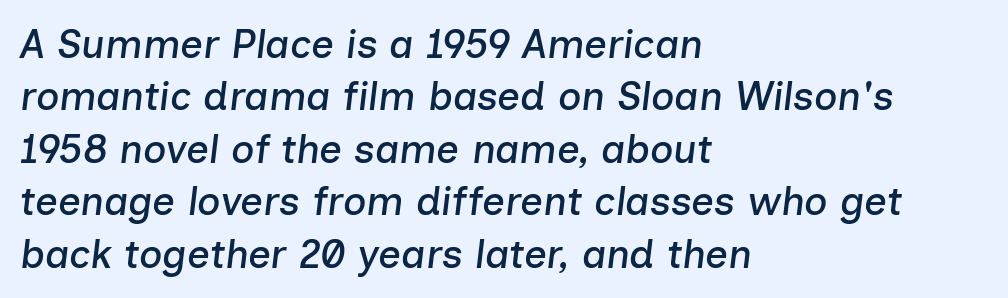
The image shows 40 px text type, italic (leaning right); set left-aligned, normal line spacing (1.31x), normal letter spacing, not underlined; low stroke contrast and a medium x-height.
